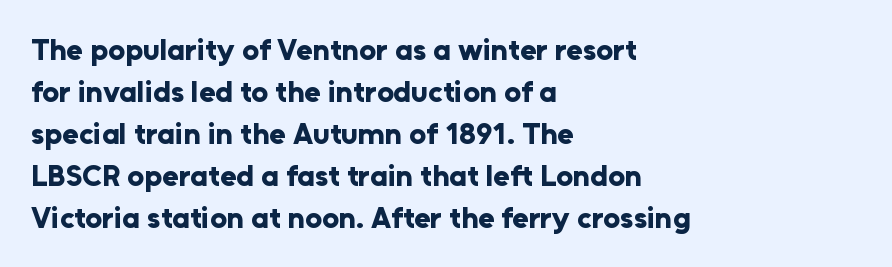
Q: Is the text bold? A: Yes.
Q: Is the text italic (slanted)? A: No, it is upright.
Q: Is the typeface a serif or a sans-serif typeface? A: Sans-serif.
Q: Is the text underlined? A: No.
Q: How is the paragraph aligned? A: Left-aligned.
Q: Is the spacing between letters normal or unusually wide? A: Normal.
Q: Is the spacing between lines tight, normal or loose? A: Normal.
Q: Width (condensed, normal, or wide)? A: Normal.
Q: Stroke contrast? A: Low.
Q: x-height? A: Medium.
Q: Monospaced? A: No.
